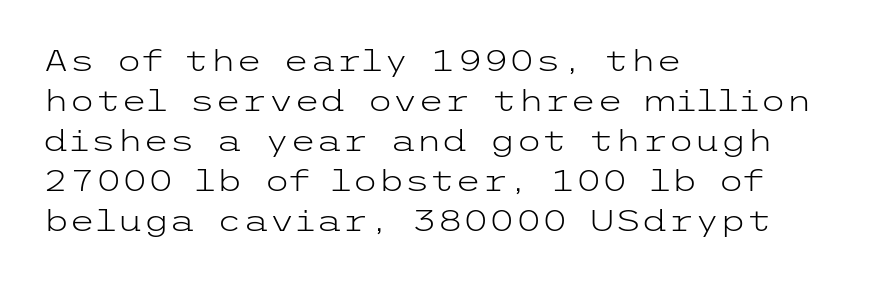
The type family on display is of the sans-serif kind. What's the leading like? Ordinary, nothing unusual. Vertical stems look standard width or narrower in stroke. Check the space under the baseline: it is left empty.
